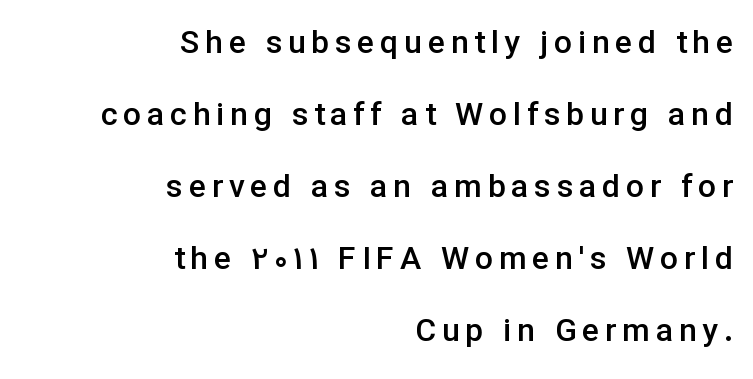
{"serif": "no", "italic": "no", "bold": "semi", "weight": "semibold", "width": "normal", "stroke_contrast": "low", "x_height": "medium", "monospaced": "no", "underline": "no", "align": "right", "line_spacing": "loose", "line_spacing_ratio": 2.25, "glyph_px": 32}
